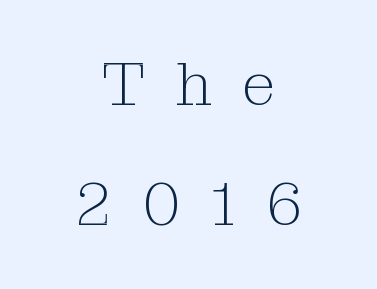
The image shows 61 px light serif type, upright; set centered, loose line spacing (1.96x), unusually wide letter spacing (+0.5 em), not underlined; medium stroke contrast and a medium x-height.
